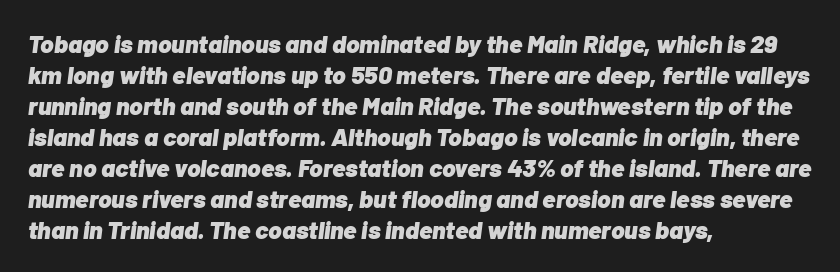
{"italic": "yes", "lean": "right", "slant_degrees": 7, "bold": "yes", "underline": "no", "align": "left", "line_spacing_ratio": 1.24, "letter_spacing": "normal", "letter_spacing_em": 0.0, "glyph_px": 25}
